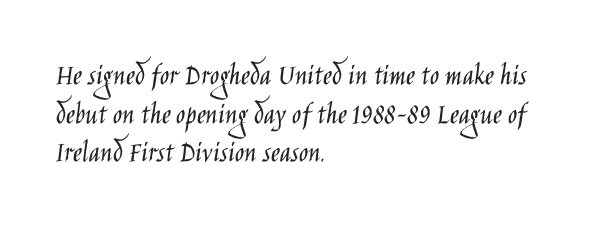
If you measured baseline to baseline, you'd find a middling distance. Each row of text sits above clean, open space. How are the letters spaced? Ordinarily, with no added tracking. Varying glyph widths throughout — classic text-font behaviour. Look at the bottom of the vertical strokes: they stop flat, with no serifs.
